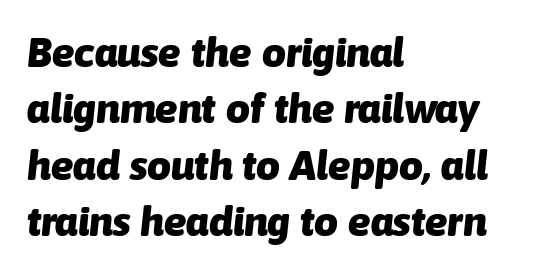
The face used here has the dense, thick strokes of a bold. Horizontal alignment here is leftward, the default for most running prose. Quick note: underline off. You could not count columns in this text — the font is proportionally spaced.
